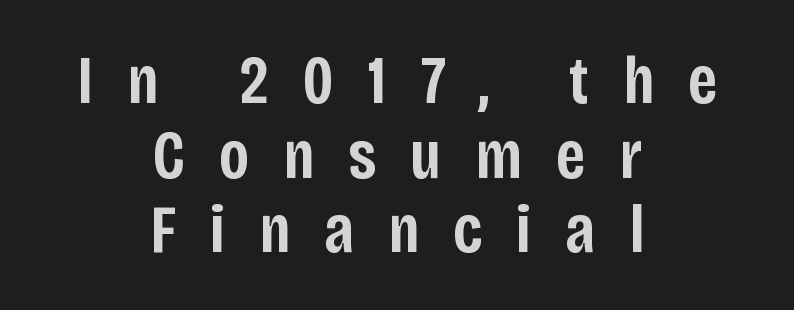
Underline: absent. These lines have a slow, spaced-out rhythm from letter to letter. Each glyph is drawn with semibold strokes, heavier than normal yet not fully bold. The specimen reads as upright at a glance.
